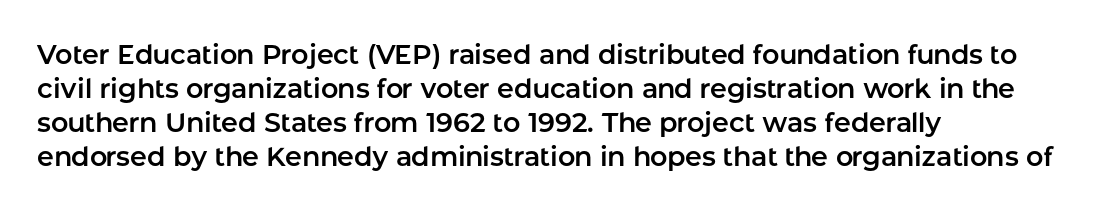
The image shows 27 px text type, upright; set left-aligned, normal line spacing (1.26x), normal letter spacing, not underlined.
